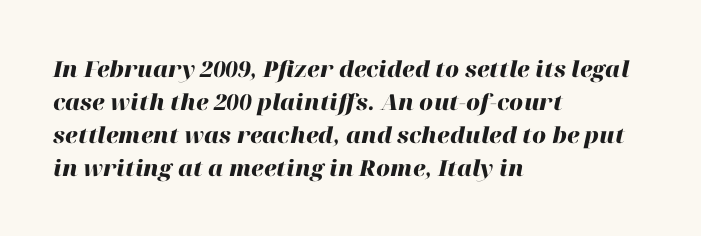
Q: Is the text bold? A: Yes.
Q: Is the text italic (slanted)? A: Yes, it leans right by about 12 degrees.
Q: Is the text underlined? A: No.
Q: How is the paragraph aligned? A: Left-aligned.
Q: Is the spacing between letters normal or unusually wide? A: Normal.
Q: Is the spacing between lines tight, normal or loose? A: Normal.
